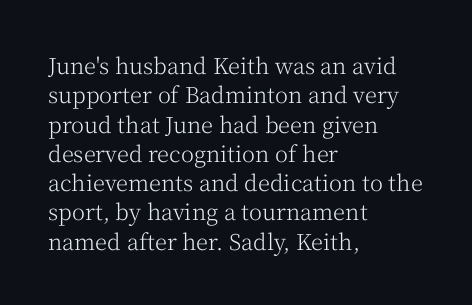
The image shows 22 px text type, upright; set left-aligned, normal line spacing (1.33x), normal letter spacing, not underlined.
